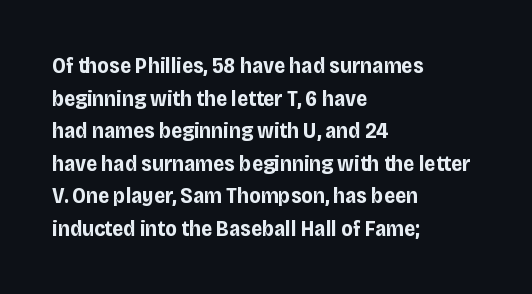
The letters stand straight up with perfectly vertical stems. Vertical spacing — default. Beneath every word, the page is bare. Typeset ragged right — the left edge is the straight one.
